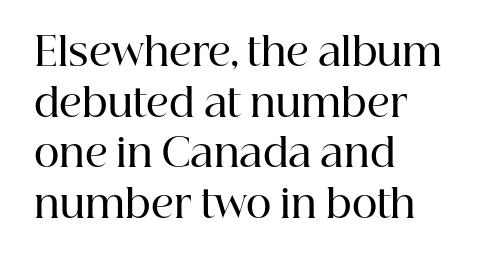
In terms of letterspacing, this is plain default setting. Serif or sans? Serif — the stroke terminals have little feet. The specimen reads as upright at a glance. Has an underline been added? It has not.
